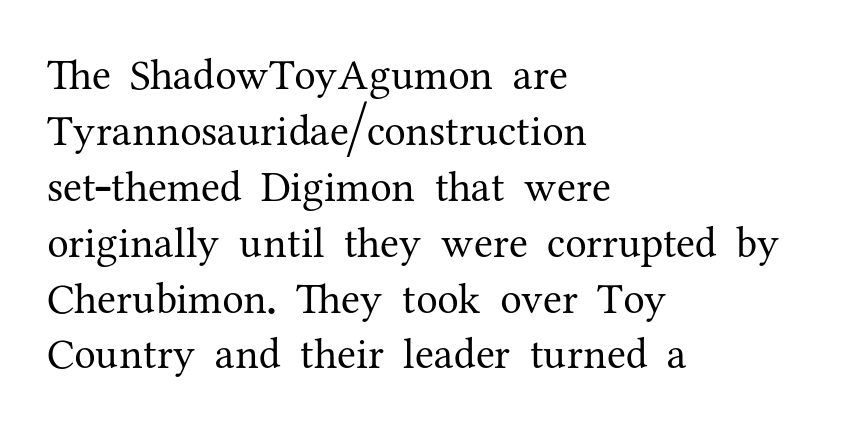
Note: serifs present on the glyphs. One glance says typical: line gaps are just what's usual. No word sits above an underline. This sample uses an upright cut, with every glyph sitting square on the baseline. These lines are rendered in a variable-pitch font.
